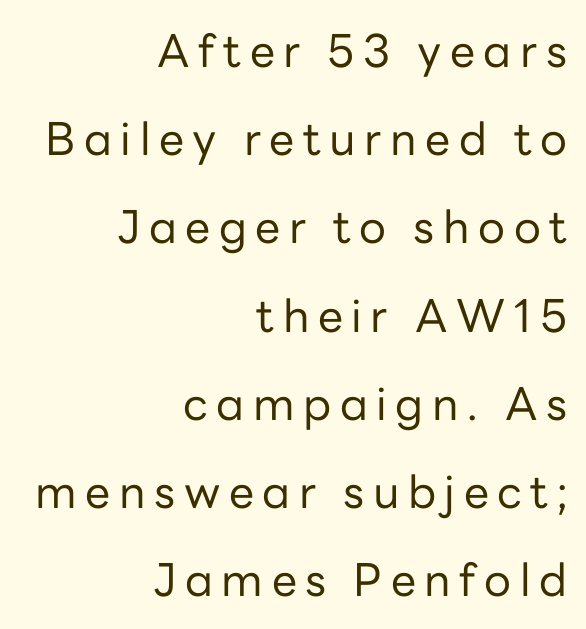
{"serif": "no", "italic": "no", "bold": "no", "weight": "regular", "width": "normal", "stroke_contrast": "low", "x_height": "medium", "monospaced": "no", "underline": "no", "align": "right", "line_spacing": "loose", "line_spacing_ratio": 1.96, "glyph_px": 45}
